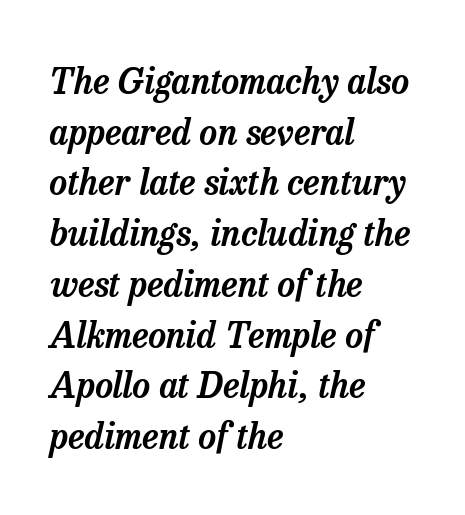
{"serif": "yes", "italic": "yes", "lean": "right", "slant_degrees": 13, "width": "normal", "stroke_contrast": "low", "x_height": "medium", "monospaced": "no", "underline": "no", "align": "left", "line_spacing": "normal", "line_spacing_ratio": 1.45, "letter_spacing": "normal", "letter_spacing_em": 0.0, "glyph_px": 35}
